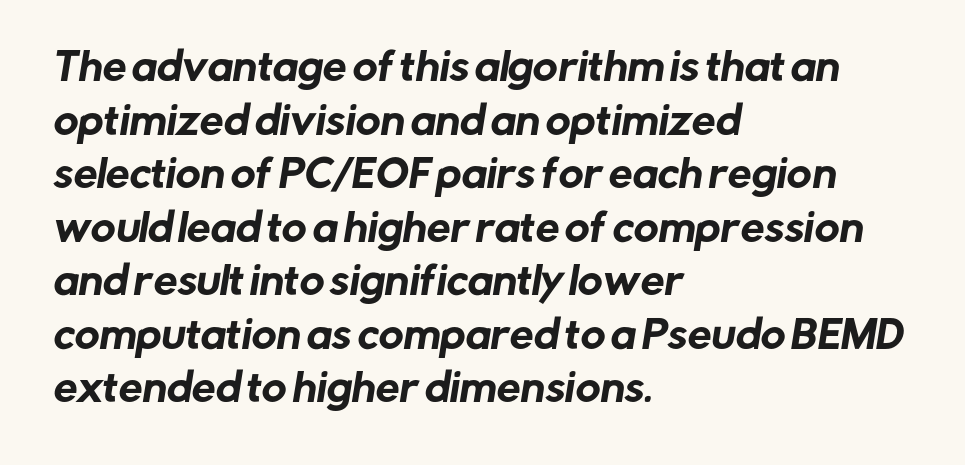
{"serif": "no", "width": "normal", "stroke_contrast": "low", "x_height": "medium", "monospaced": "no", "underline": "no", "align": "left", "line_spacing": "normal", "line_spacing_ratio": 1.41, "letter_spacing": "normal", "letter_spacing_em": 0.0, "glyph_px": 38}
